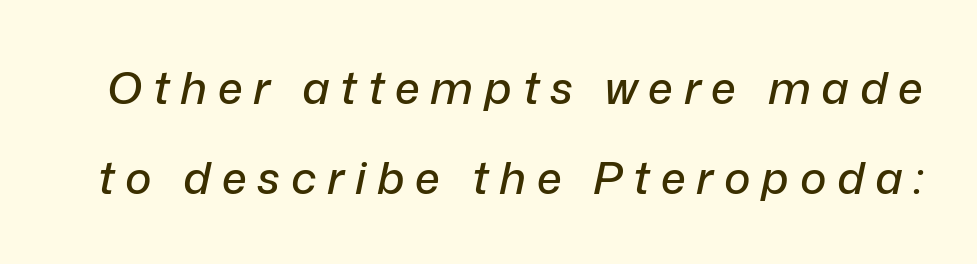
The image shows 45 px text type, italic (leaning right); set loose line spacing (2.01x), unusually wide letter spacing (+0.24 em), not underlined; low stroke contrast and a medium x-height.
